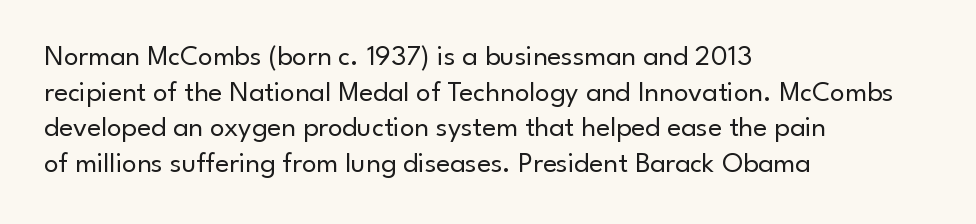
Q: Is the text bold? A: No.
Q: Is the text italic (slanted)? A: No, it is upright.
Q: Is the typeface a serif or a sans-serif typeface? A: Sans-serif.
Q: Is the text underlined? A: No.
Q: How is the paragraph aligned? A: Left-aligned.
Q: Is the spacing between letters normal or unusually wide? A: Normal.
Q: Width (condensed, normal, or wide)? A: Normal.
Q: Stroke contrast? A: Low.
Q: x-height? A: Small.
Q: Monospaced? A: No.
